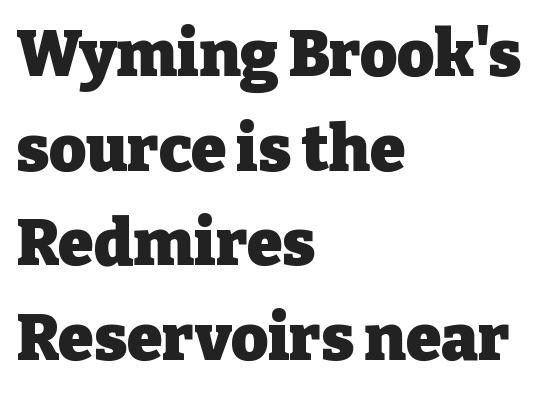
The line texture is even and compact thanks to regular tracking. Weight: bold. Classification — serif. No italicization has been applied; the sample stays upright.
